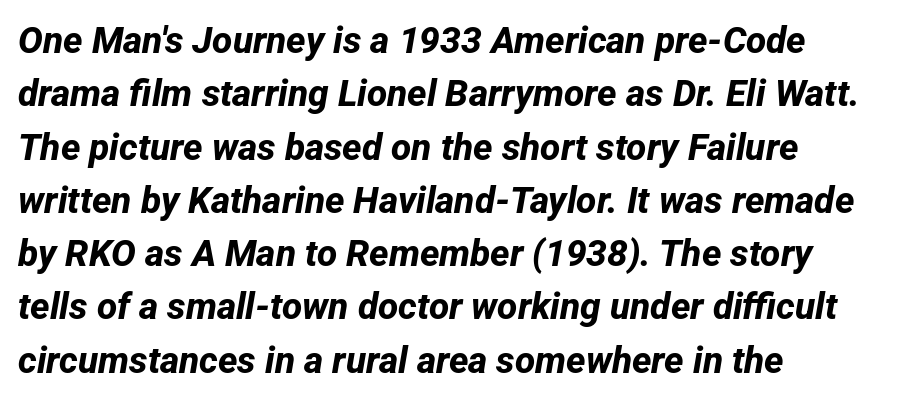
Q: Is the text bold? A: Yes.
Q: Is the typeface a serif or a sans-serif typeface? A: Sans-serif.
Q: Is the text underlined? A: No.
Q: How is the paragraph aligned? A: Left-aligned.
Q: Is the spacing between letters normal or unusually wide? A: Normal.
Q: Is the spacing between lines tight, normal or loose? A: Normal.
Q: Width (condensed, normal, or wide)? A: Normal.
Q: Stroke contrast? A: Low.
Q: x-height? A: Medium.
Q: Monospaced? A: No.
